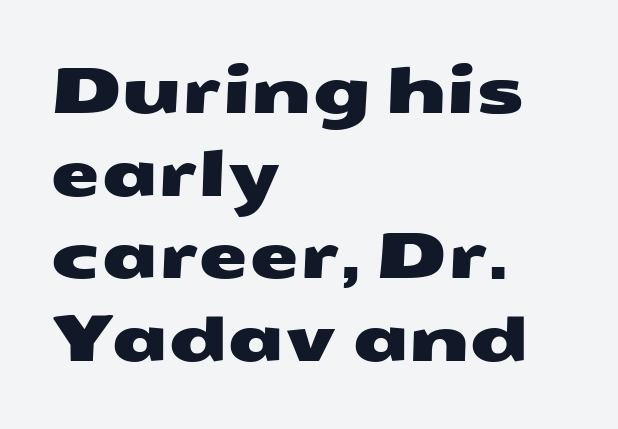
{"serif": "no", "width": "wide", "stroke_contrast": "medium", "x_height": "medium", "monospaced": "no", "underline": "no", "align": "left", "line_spacing": "normal", "line_spacing_ratio": 1.29, "letter_spacing": "normal", "letter_spacing_em": 0.0, "glyph_px": 64}
